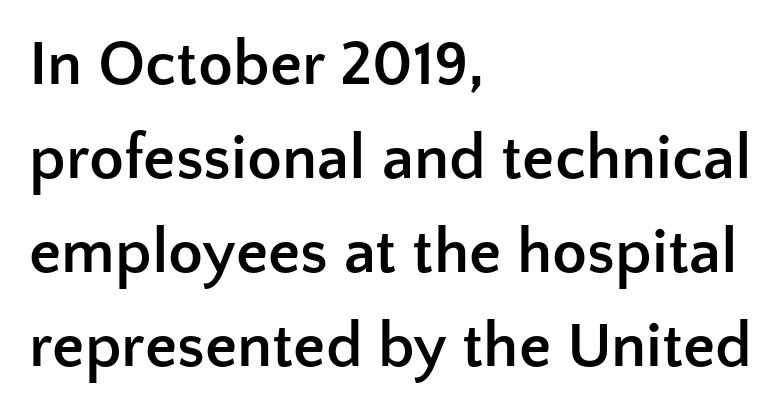
{"serif": "no", "italic": "no", "bold": "yes", "weight": "semibold", "width": "normal", "stroke_contrast": "low", "x_height": "medium", "monospaced": "no", "underline": "no", "align": "left", "line_spacing": "normal", "line_spacing_ratio": 1.47, "letter_spacing": "normal", "letter_spacing_em": 0.0, "glyph_px": 64}
